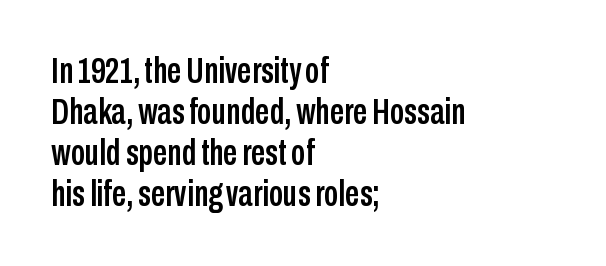
The image shows 36 px condensed sans-serif type, upright; set left-aligned, tight line spacing (1.14x), normal letter spacing, not underlined; low stroke contrast and a medium x-height.
